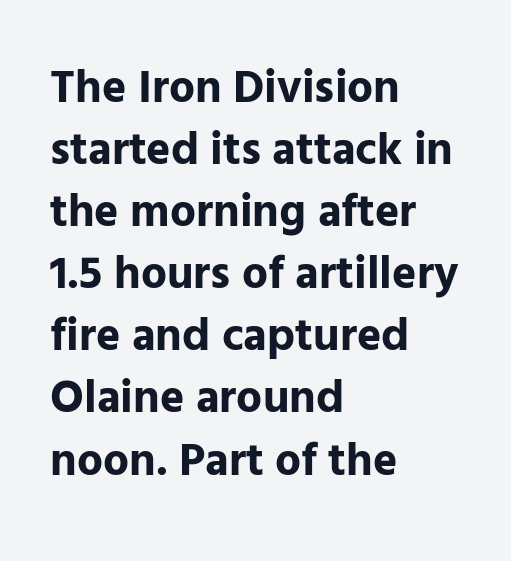
The image shows 46 px bold sans-serif type, upright; set left-aligned, normal line spacing (1.35x), normal letter spacing, not underlined; low stroke contrast and a medium x-height.
